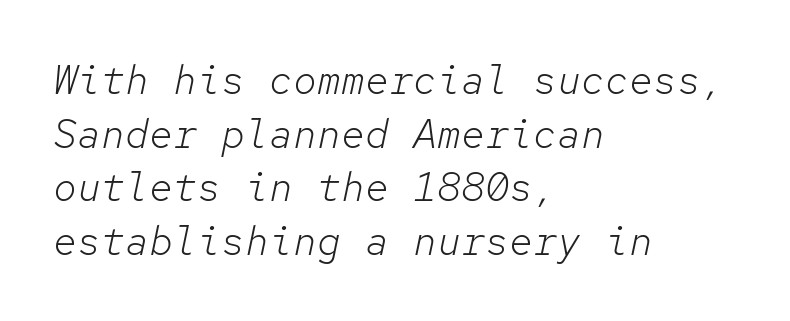
The image shows 40 px light type, italic (leaning right), monospaced; set left-aligned, normal line spacing (1.34x), normal letter spacing, not underlined; low stroke contrast and a medium x-height.
